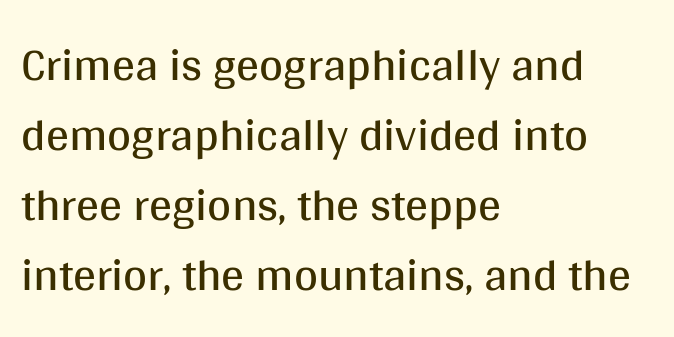
Q: Is the text bold? A: No.
Q: Is the text italic (slanted)? A: No, it is upright.
Q: Is the typeface a serif or a sans-serif typeface? A: Sans-serif.
Q: Is the text underlined? A: No.
Q: How is the paragraph aligned? A: Left-aligned.
Q: Is the spacing between letters normal or unusually wide? A: Normal.
Q: Is the spacing between lines tight, normal or loose? A: Normal.
Q: Width (condensed, normal, or wide)? A: Normal.
Q: Stroke contrast? A: Medium.
Q: x-height? A: Large.
Q: Monospaced? A: No.
